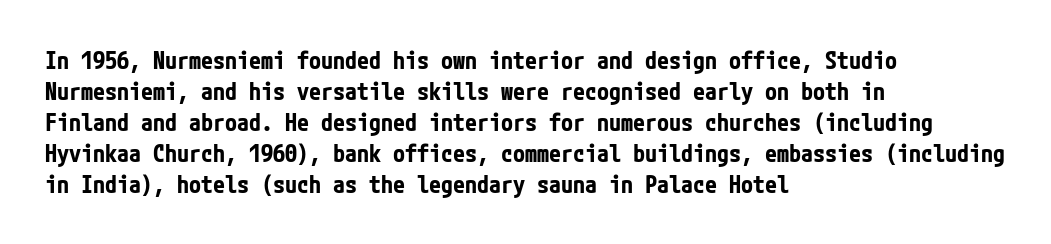
Q: Is the text bold? A: Yes.
Q: Is the text italic (slanted)? A: No, it is upright.
Q: Is the text underlined? A: No.
Q: How is the paragraph aligned? A: Left-aligned.
Q: Is the spacing between letters normal or unusually wide? A: Normal.
Q: Is the spacing between lines tight, normal or loose? A: Normal.
